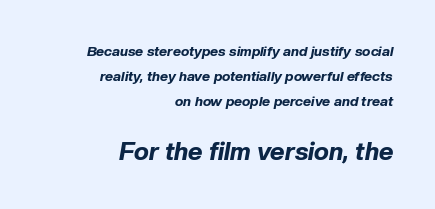
The image shows 25 px bold type, italic (leaning right); set right-aligned, line spacing 1.77x, normal letter spacing, not underlined; the second (bottom) block is 1.79x larger.
